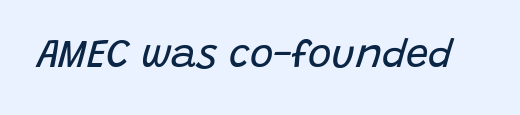
Q: Is the text bold? A: No.
Q: Is the text italic (slanted)? A: Yes, it leans right by about 15 degrees.
Q: Is the text underlined? A: No.
Q: Is the spacing between letters normal or unusually wide? A: Normal.
Q: Width (condensed, normal, or wide)? A: Normal.
Q: Stroke contrast? A: Low.
Q: x-height? A: Large.
Q: Monospaced? A: No.
